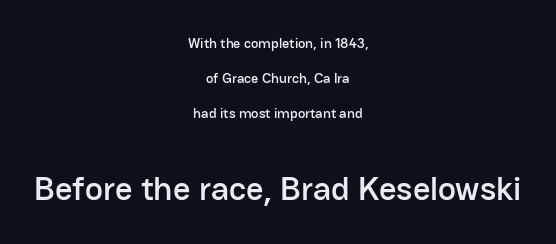
Q: Is the text italic (slanted)? A: No, it is upright.
Q: Is the typeface a serif or a sans-serif typeface? A: Sans-serif.
Q: Is the text underlined? A: No.
Q: How is the paragraph aligned? A: Centered.
Q: Is the spacing between letters normal or unusually wide? A: Normal.
Q: Is the spacing between lines tight, normal or loose? A: Loose.
Q: Which block of text is set in a larger size, the first (top) or the second (bottom)? A: The second (bottom) one.
Q: Width (condensed, normal, or wide)? A: Normal.
Q: Stroke contrast? A: Low.
Q: x-height? A: Medium.
Q: Monospaced? A: No.
